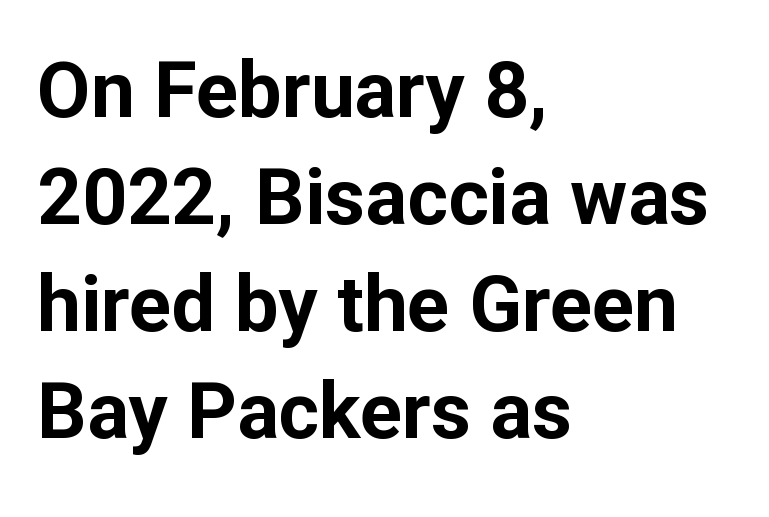
Typeset ragged right — the left edge is the straight one. The rendering shows plain stroke endings on the letterforms — a sans-serif design. Heavy, bold letterforms. Quick note: not italic, upright.
